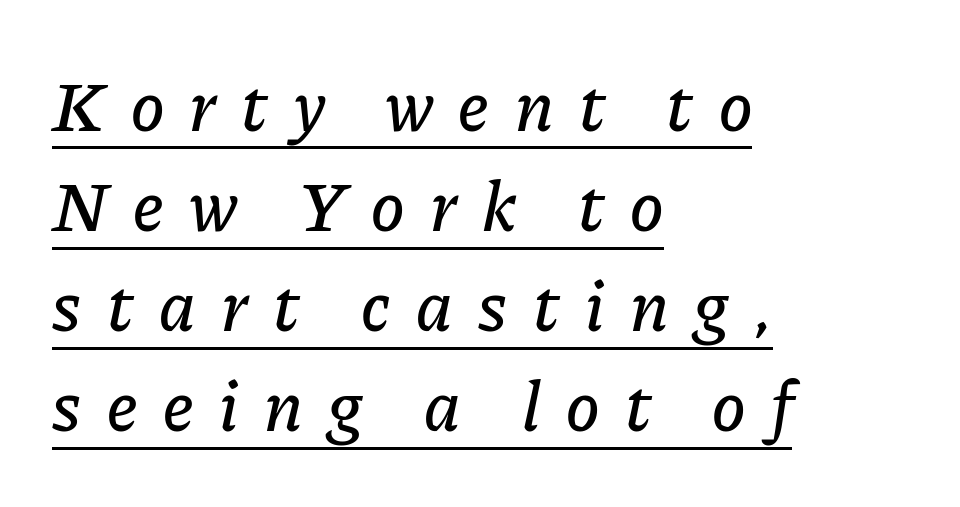
Interline gaps are of average width in this sample. Character widths vary here, with narrow letters taking less room than wide ones. The ragged edge is on the right, which tells us the setting is flush left. Quick note: italic. The words here are underlined.
